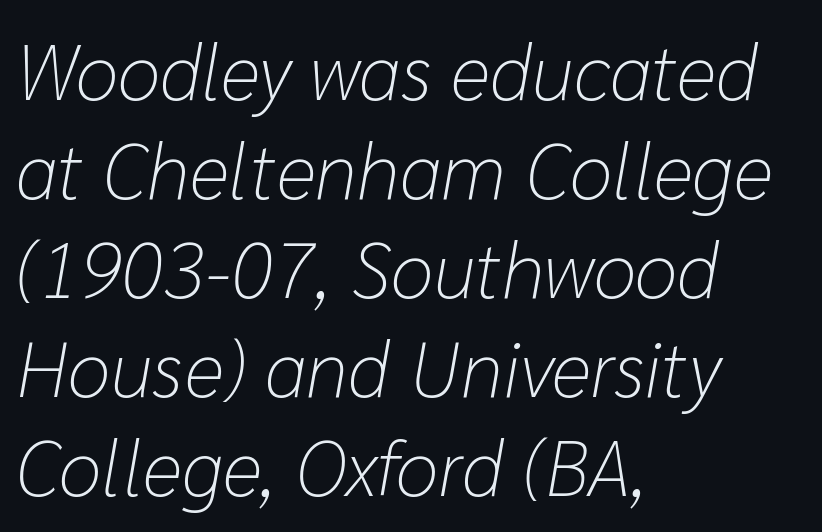
Q: Is the text bold? A: No.
Q: Is the text italic (slanted)? A: Yes, it leans right by about 10 degrees.
Q: Is the text underlined? A: No.
Q: How is the paragraph aligned? A: Left-aligned.
Q: Is the spacing between letters normal or unusually wide? A: Normal.
Q: Is the spacing between lines tight, normal or loose? A: Normal.
Q: Width (condensed, normal, or wide)? A: Normal.
Q: Stroke contrast? A: Low.
Q: x-height? A: Medium.
Q: Monospaced? A: No.
